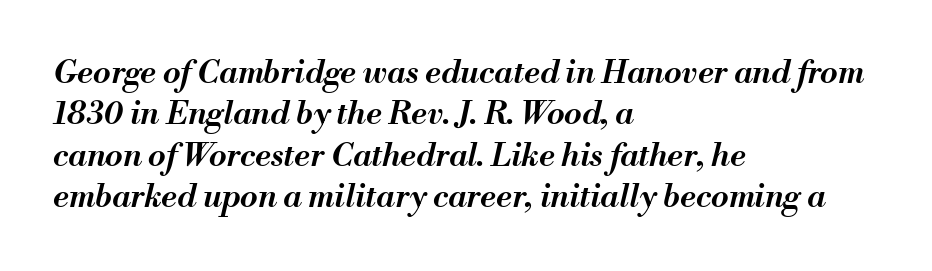
{"italic": "yes", "lean": "right", "slant_degrees": 13, "bold": "semi", "weight": "semibold", "width": "normal", "stroke_contrast": "medium", "x_height": "small", "monospaced": "no", "underline": "no", "align": "left", "line_spacing": "normal", "line_spacing_ratio": 1.29, "letter_spacing": "normal", "letter_spacing_em": 0.0, "glyph_px": 32}
